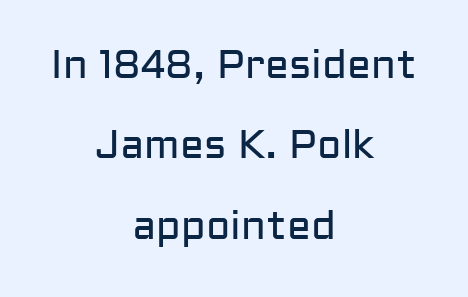
{"serif": "no", "italic": "no", "bold": "no", "weight": "regular", "width": "normal", "stroke_contrast": "low", "x_height": "medium", "monospaced": "no", "underline": "no", "align": "center", "line_spacing": "loose", "line_spacing_ratio": 2.01, "letter_spacing": "normal", "letter_spacing_em": 0.0, "glyph_px": 40}
